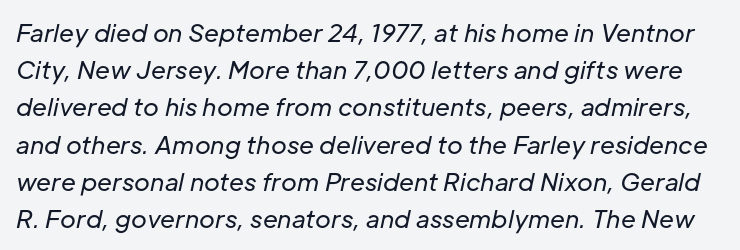
The image shows 24 px text type, italic (leaning right); set normal line spacing (1.55x), normal letter spacing, not underlined.
